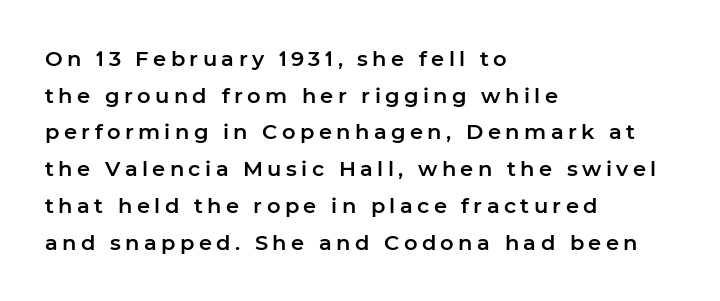
This rendering widens character spacing well past its baseline value. Lines of text with bare space underneath. Is the block centered? No — it sits flush against the left margin. Every character sits straight up, as roman type does.
